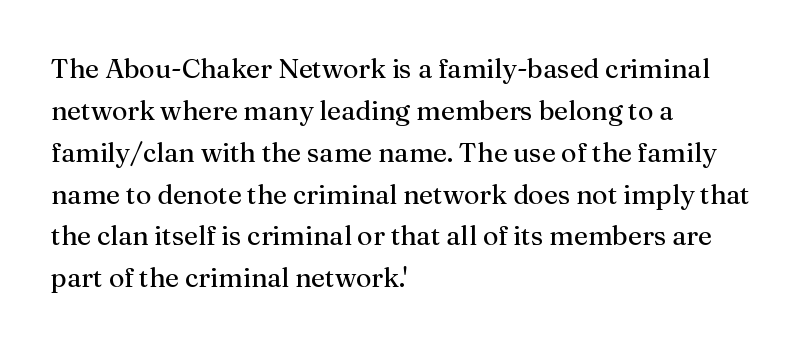
Q: Is the text bold? A: No.
Q: Is the text italic (slanted)? A: No, it is upright.
Q: Is the text underlined? A: No.
Q: How is the paragraph aligned? A: Left-aligned.
Q: Is the spacing between letters normal or unusually wide? A: Normal.
Q: Is the spacing between lines tight, normal or loose? A: Normal.
